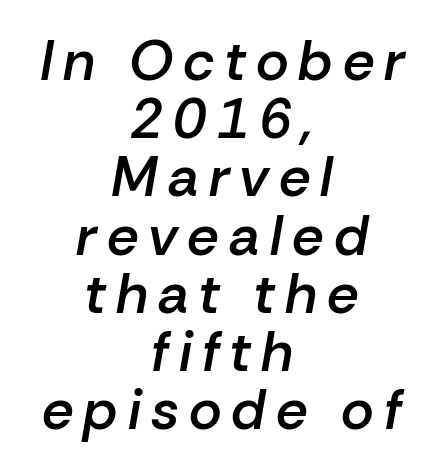
{"italic": "yes", "lean": "right", "slant_degrees": 10, "bold": "semi", "weight": "semibold", "width": "normal", "stroke_contrast": "low", "x_height": "medium", "monospaced": "no", "underline": "no", "align": "center", "line_spacing": "tight", "line_spacing_ratio": 1.04, "glyph_px": 56}
